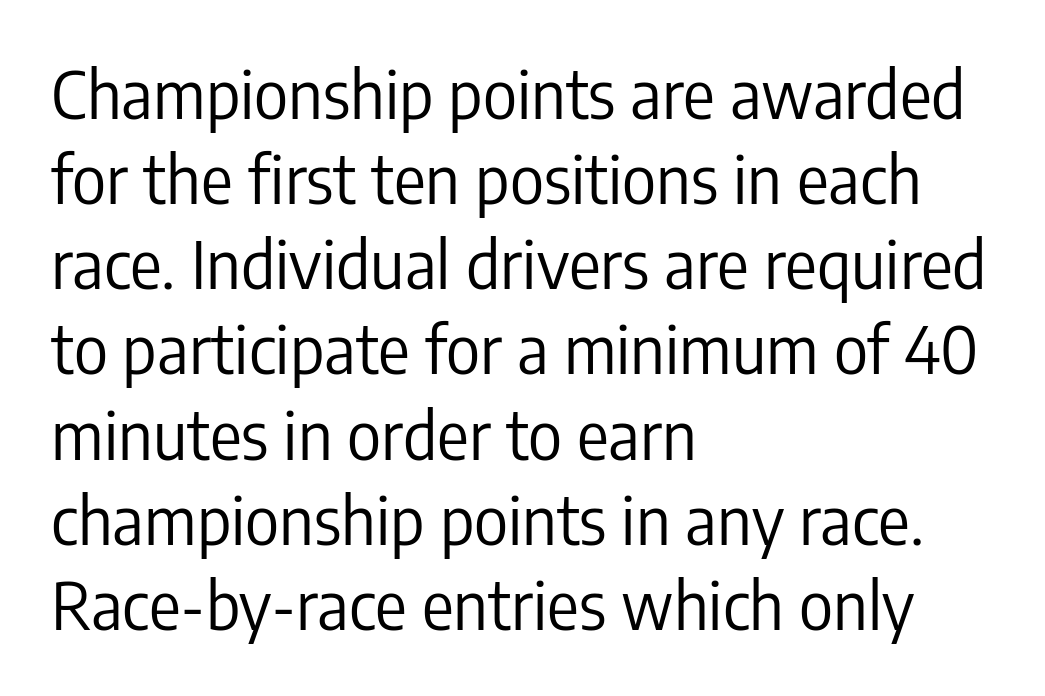
Words appear dense and cohesive because spacing is normal. Type without underlining. These lines are rendered in a variable-pitch font. The leading is moderate, giving the passage an even texture. The typeface has the unassuming heft of standard copy or less. The letters carry no serifs — their stems end cleanly without finishing strokes.
